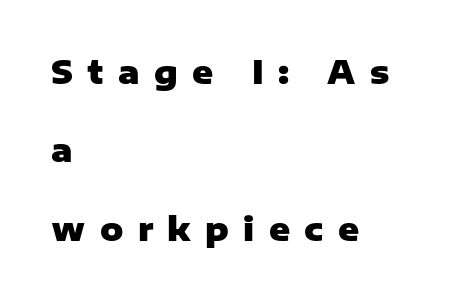
Q: Is the text bold? A: Yes.
Q: Is the text italic (slanted)? A: No, it is upright.
Q: Is the typeface a serif or a sans-serif typeface? A: Sans-serif.
Q: Is the text underlined? A: No.
Q: How is the paragraph aligned? A: Left-aligned.
Q: Is the spacing between letters normal or unusually wide? A: Unusually wide.
Q: Is the spacing between lines tight, normal or loose? A: Loose.
Q: Width (condensed, normal, or wide)? A: Normal.
Q: Stroke contrast? A: Low.
Q: x-height? A: Medium.
Q: Monospaced? A: No.
